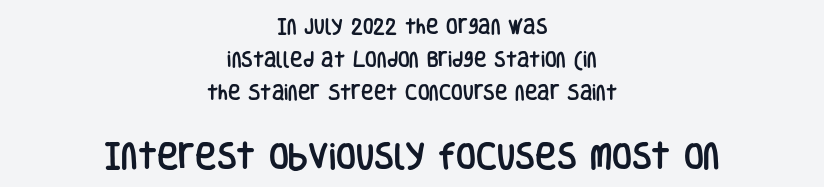
{"serif": "no", "italic": "no", "width": "condensed", "stroke_contrast": "low", "x_height": "large", "monospaced": "no", "underline": "no", "align": "center", "line_spacing": "loose", "line_spacing_ratio": 1.95, "letter_spacing": "normal", "letter_spacing_em": 0.0, "larger_block": "second", "size_ratio": 1.71, "glyph_px": 29}
